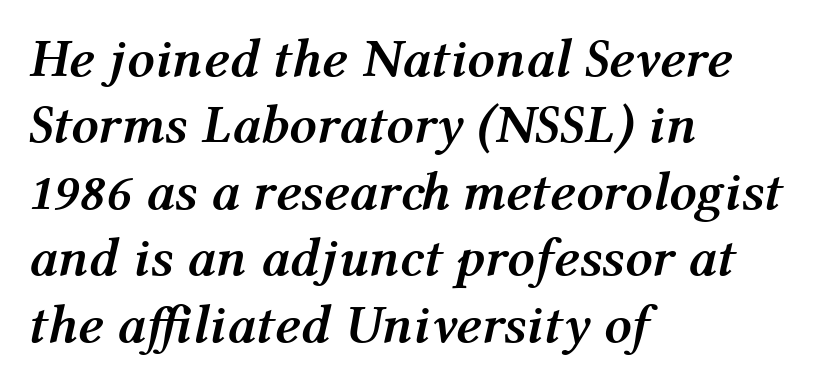
{"italic": "yes", "lean": "right", "slant_degrees": 12, "bold": "yes", "weight": "semibold", "width": "normal", "stroke_contrast": "medium", "x_height": "medium", "monospaced": "no", "underline": "no", "align": "left", "line_spacing_ratio": 1.23, "letter_spacing": "normal", "letter_spacing_em": 0.0, "glyph_px": 54}
